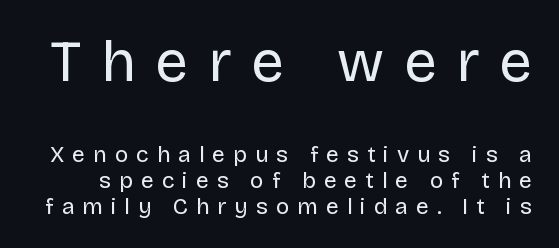
The image shows 58 px regular-weight sans-serif type, upright; set tight line spacing (1.14x), unusually wide letter spacing (+0.34 em), not underlined; the first (top) block is 2.52x larger; low stroke contrast and a large x-height.
